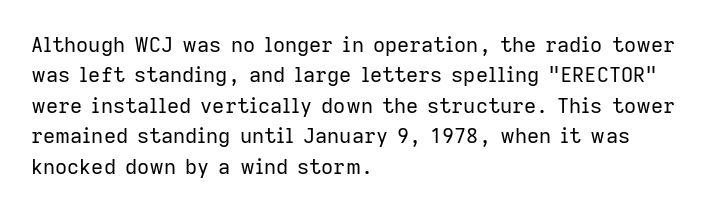
Letter spacing: default. Ink coverage per letter is moderate at most. The rag falls on the right side of this text block. Descenders are the only things crossing below the line. This block has exactly the height ordinary leading produces. This is the regular roman posture of the typeface.
